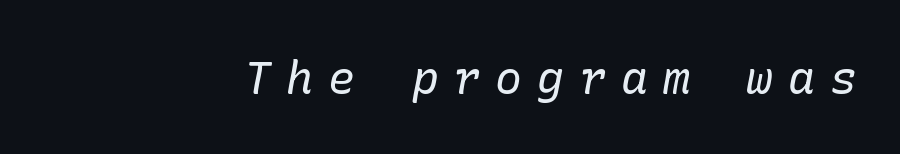
The whole block is typeset with a tilt. The gap between lines stays unmarked. The letterforms stand isolated, each surrounded by extra space. The face looks like a standard text weight, possibly lighter.
